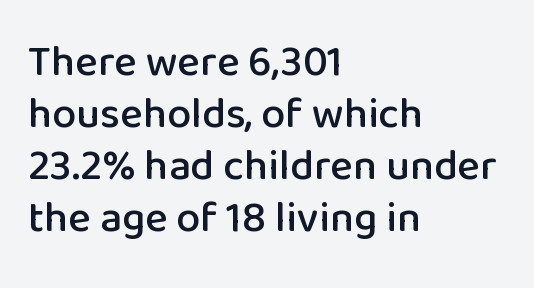
Does the lettering tilt? It doesn't — this is upright. Which margin do the lines hug? The left one — the right edge is uneven. The gaps between neighbouring characters are ordinary and unremarkable. Rule under the text: the space is simply empty.
